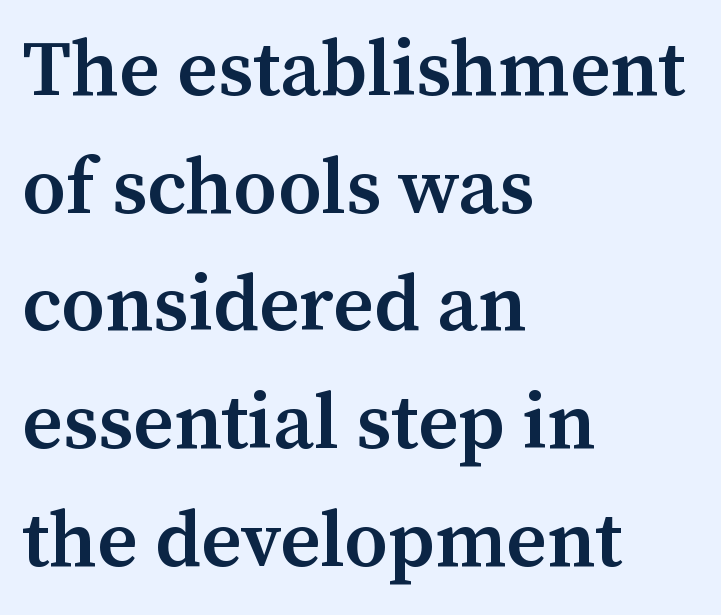
Type style note: has serifs. Which margin do the lines hug? The left one — the right edge is uneven. Proportional: the letters do not fall into vertical columns. The gaps between neighbouring characters are ordinary and unremarkable. Heft: intermediate — a semibold.
